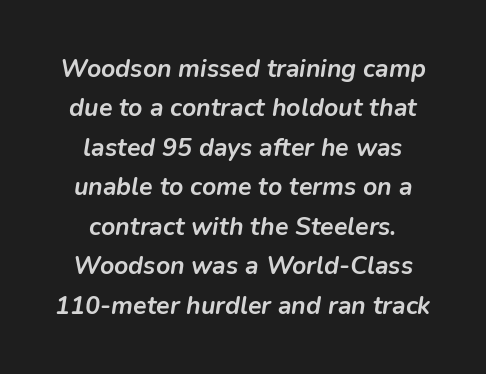
The paragraph has two soft edges and a firm central axis. The block of text has a typical density, with ordinary space between rows. A bare baseline throughout the passage. The font's italic variant was chosen for this text. Characters follow at the spacing the type designer built in. As a designer I'd log this as weight 700, bold.
